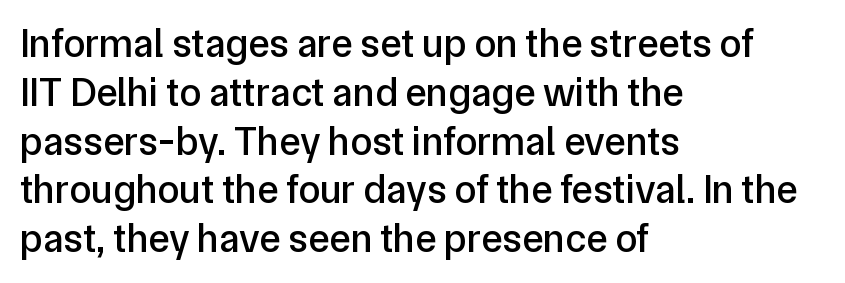
{"serif": "no", "italic": "no", "width": "normal", "stroke_contrast": "low", "x_height": "medium", "monospaced": "no", "underline": "no", "align": "left", "line_spacing_ratio": 1.22, "letter_spacing": "normal", "letter_spacing_em": 0.0, "glyph_px": 40}
